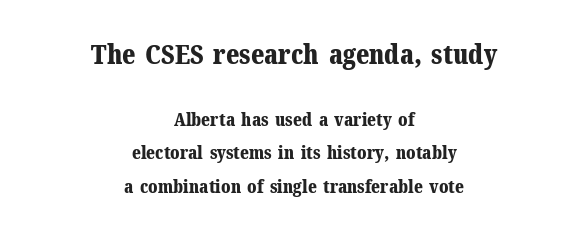
Q: Is the text bold? A: Yes.
Q: Is the text italic (slanted)? A: No, it is upright.
Q: Is the text underlined? A: No.
Q: How is the paragraph aligned? A: Centered.
Q: Is the spacing between letters normal or unusually wide? A: Normal.
Q: Which block of text is set in a larger size, the first (top) or the second (bottom)? A: The first (top) one.
